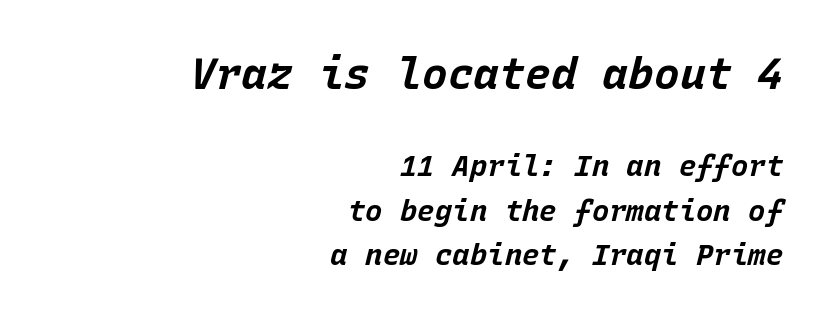
Q: Is the text bold? A: Yes.
Q: Is the text italic (slanted)? A: Yes, it leans right by about 15 degrees.
Q: Is the text underlined? A: No.
Q: How is the paragraph aligned? A: Right-aligned.
Q: Is the spacing between letters normal or unusually wide? A: Normal.
Q: Is the spacing between lines tight, normal or loose? A: Normal.
Q: Which block of text is set in a larger size, the first (top) or the second (bottom)? A: The first (top) one.
Q: Width (condensed, normal, or wide)? A: Normal.
Q: Stroke contrast? A: Low.
Q: x-height? A: Large.
Q: Monospaced? A: Yes.
